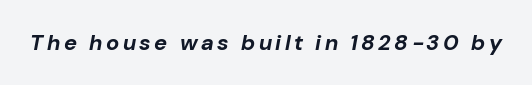
The image shows 22 px bold type, italic (leaning right); set not underlined.
